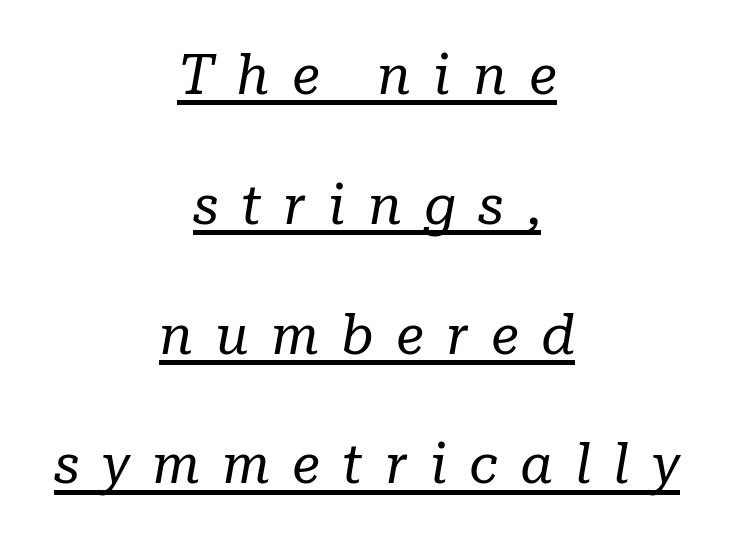
The image shows 55 px regular-weight serif type, italic (leaning right); set centered, loose line spacing (2.36x), unusually wide letter spacing (+0.4 em), underlined; low stroke contrast and a medium x-height.
